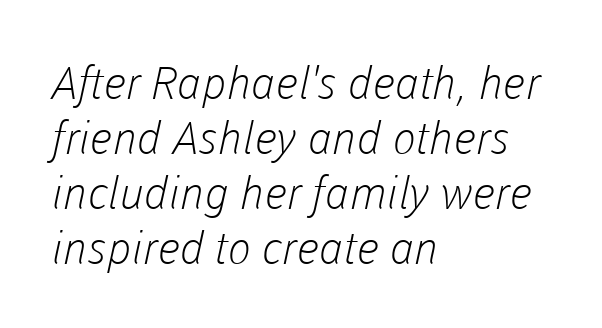
Letters rest on an invisible, unmarked baseline. A typesetter would call this proportional, since set widths differ per character. Line beginnings align vertically; line endings do not. Spacing between characters is what you'd get straight out of the box.
